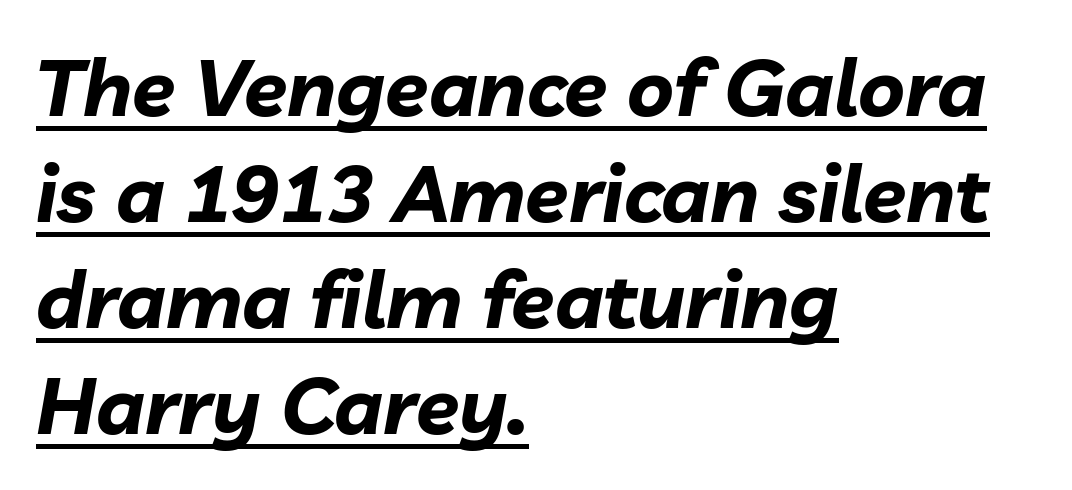
What weight is shown? A full bold with thick strokes. The lines in this sample share a left origin and differ only in where they stop. Notice how descenders clear the ascenders below comfortably — that's standard leading. The specimen includes a rule beneath the text block's lines. Italic? Definitely — the glyphs are oblique.
